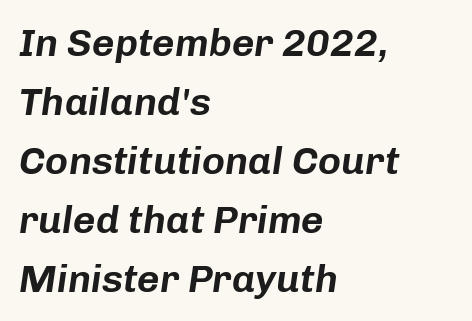
{"italic": "yes", "lean": "right", "slant_degrees": 8, "width": "normal", "stroke_contrast": "low", "x_height": "medium", "monospaced": "no", "underline": "no", "align": "left", "line_spacing": "normal", "line_spacing_ratio": 1.51, "letter_spacing": "normal", "letter_spacing_em": 0.0, "glyph_px": 39}
